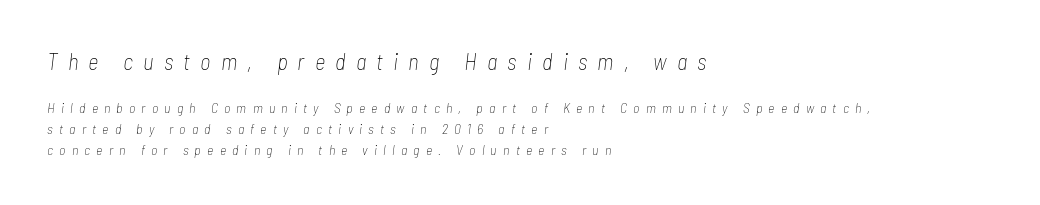
{"italic": "yes", "lean": "right", "slant_degrees": 7, "bold": "no", "underline": "no", "align": "left", "line_spacing": "normal", "line_spacing_ratio": 1.48, "letter_spacing": "wide", "letter_spacing_em": 0.44, "larger_block": "first", "size_ratio": 1.64, "glyph_px": 23}
